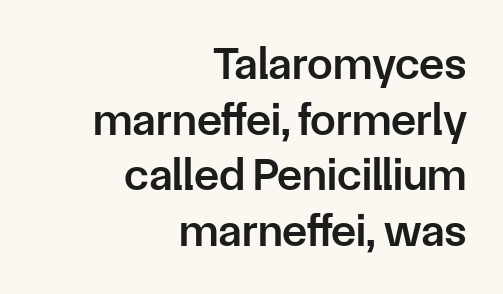
Q: Is the text bold? A: Semi-bold.
Q: Is the text italic (slanted)? A: No, it is upright.
Q: Is the typeface a serif or a sans-serif typeface? A: Sans-serif.
Q: Is the text underlined? A: No.
Q: How is the paragraph aligned? A: Right-aligned.
Q: Is the spacing between letters normal or unusually wide? A: Normal.
Q: Width (condensed, normal, or wide)? A: Normal.
Q: Stroke contrast? A: Low.
Q: x-height? A: Medium.
Q: Monospaced? A: No.
